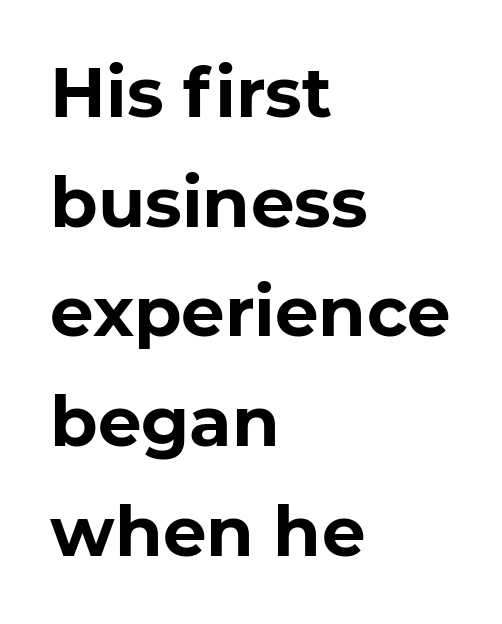
{"serif": "no", "bold": "yes", "weight": "bold", "width": "normal", "stroke_contrast": "low", "x_height": "medium", "monospaced": "no", "underline": "no", "align": "left", "line_spacing": "normal", "line_spacing_ratio": 1.59, "letter_spacing": "normal", "letter_spacing_em": 0.0, "glyph_px": 69}
